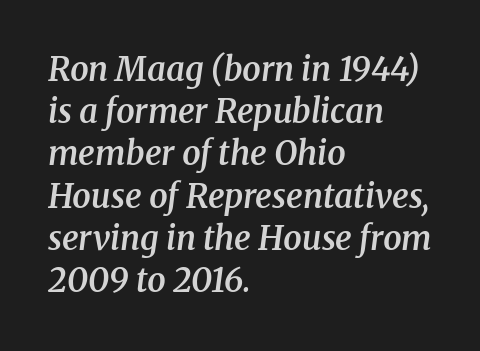
{"serif": "yes", "italic": "yes", "lean": "right", "slant_degrees": 8, "bold": "semi", "weight": "semibold", "width": "normal", "stroke_contrast": "medium", "x_height": "medium", "monospaced": "no", "underline": "no", "align": "left", "line_spacing": "normal", "line_spacing_ratio": 1.28, "letter_spacing": "normal", "letter_spacing_em": 0.0, "glyph_px": 33}
